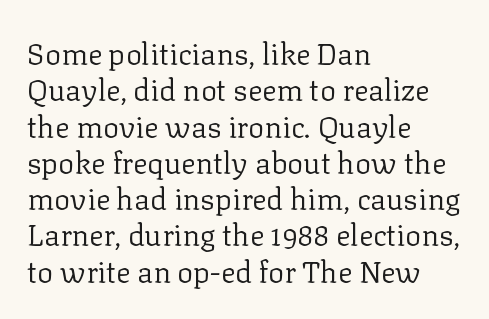
The image shows 30 px regular-weight serif type, upright; set left-aligned, line spacing 1.21x, normal letter spacing, not underlined; low stroke contrast and a medium x-height.
